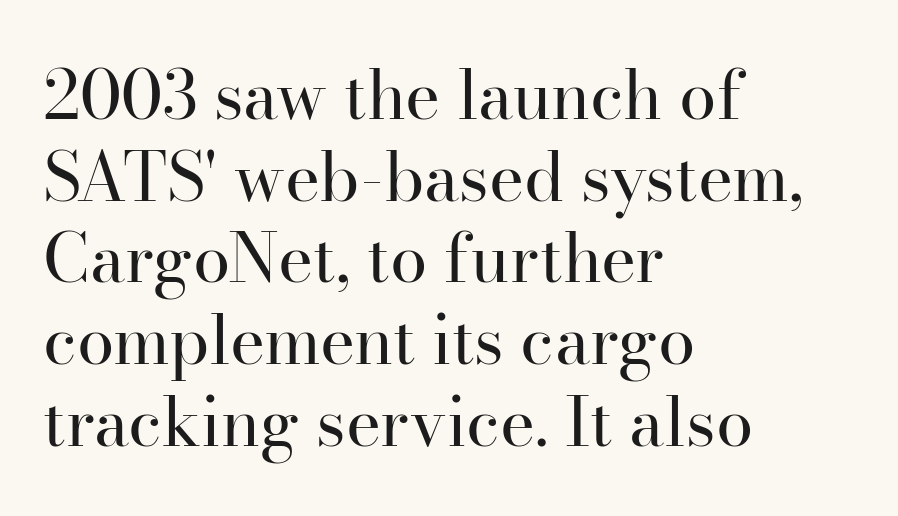
Has an underline been added? It has not. What kind of face is this? One with serifs. What stands out about the letter spacing? Nothing — it is the standard amount. Ascenders rise straight up at ninety degrees. Proportional: the letters do not fall into vertical columns. The font sits on the lighter half of the weight spectrum, regular included.
